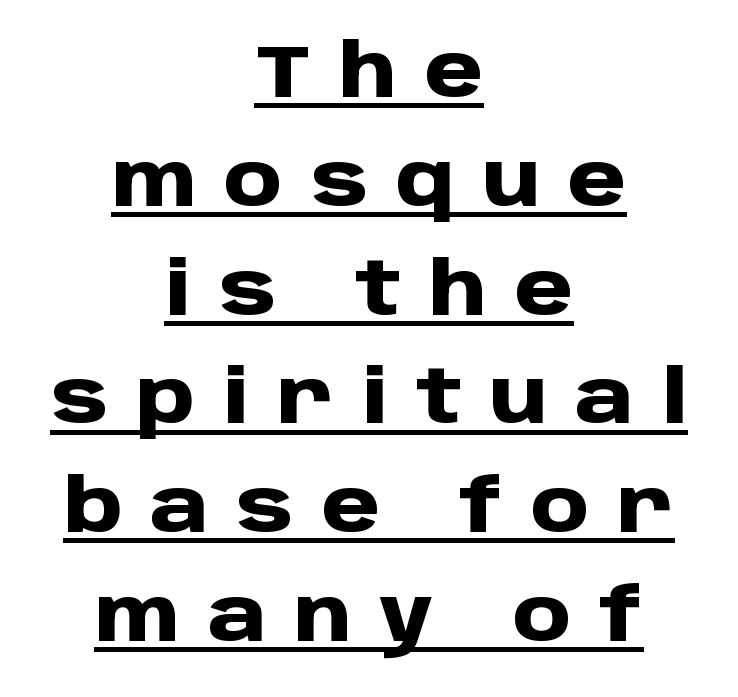
The type is letterspaced generously, with wide tracking. The letters advance in unequal steps, a hallmark of proportional type. Alignment: centered. Designer's note — italics off, roman on.
